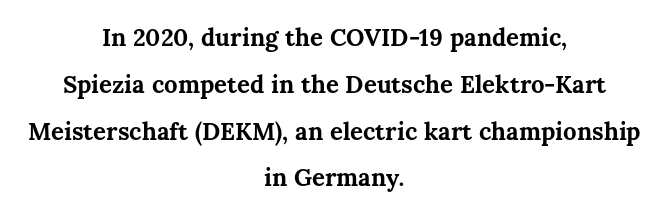
The passage is arranged like a title page — every line centered. How would I describe the line gaps? Wide and relaxed. The baseline area is clear. The letters stand straight up with perfectly vertical stems.
